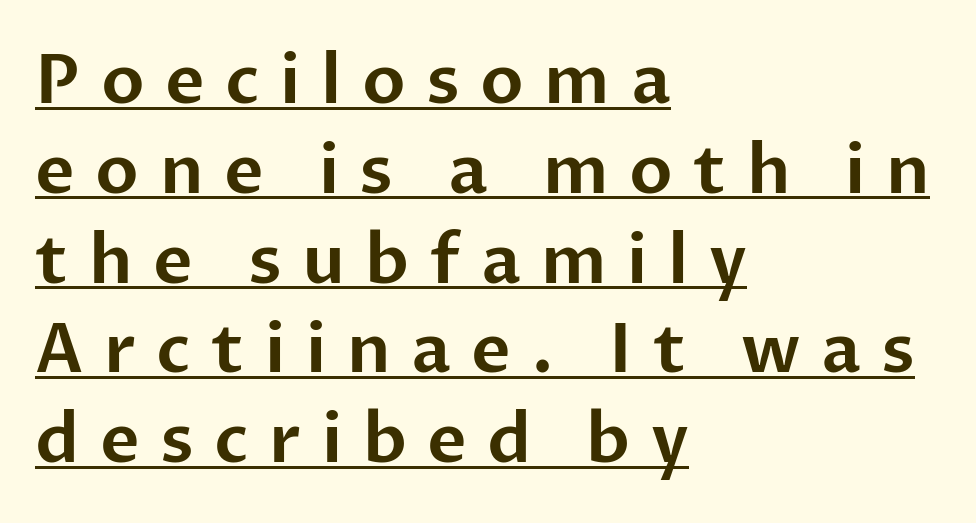
The image shows 68 px sans-serif type, upright; set left-aligned, normal line spacing (1.32x), unusually wide letter spacing (+0.3 em), underlined; low stroke contrast and a medium x-height.
